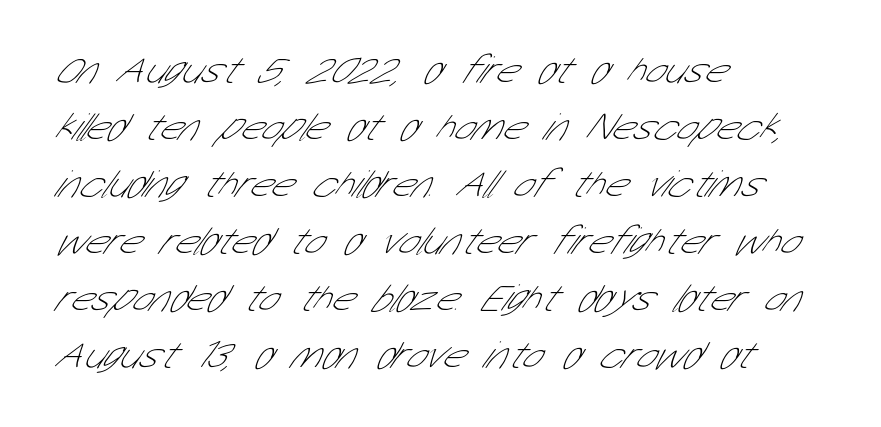
Compared with typical body copy, the letter spacing here is the same. No letter is thick-stroked: the sample isn't bold. Successive baselines arrive at the customary interval. Proportional: the letters do not fall into vertical columns. If you drew a ruler down the left edge, every line would touch it.
